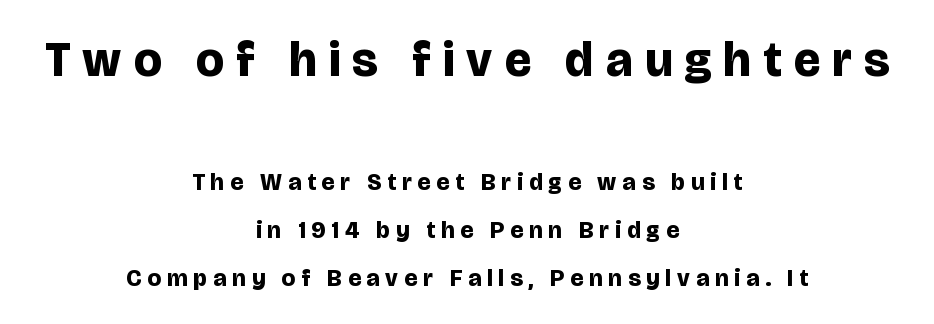
Of the two passages, the one on top uses the larger point size. In terms of letterspacing, this is a distinctly airy, spread setting. This is heavy type, rendered in bold. The line-height multiplier appears high, well above default. Plain, unruled lines of type.
